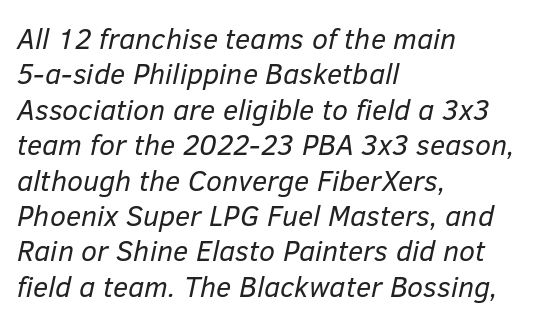
Q: Is the text bold? A: No.
Q: Is the text italic (slanted)? A: Yes, it leans right by about 12 degrees.
Q: Is the text underlined? A: No.
Q: How is the paragraph aligned? A: Left-aligned.
Q: Is the spacing between letters normal or unusually wide? A: Normal.
Q: Width (condensed, normal, or wide)? A: Normal.
Q: Stroke contrast? A: Low.
Q: x-height? A: Medium.
Q: Monospaced? A: No.
